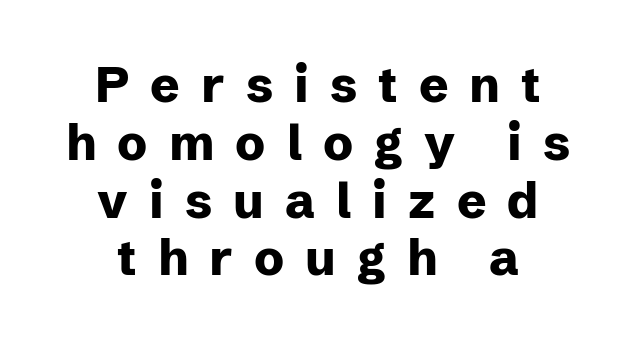
Examine the stroke ends and you'll find no serifs. Alignment: centered. Is the letter spacing exaggerated? Yes — the characters are pushed far apart. The gap between lines stays unmarked. The letters stand upright; this is a roman face.
